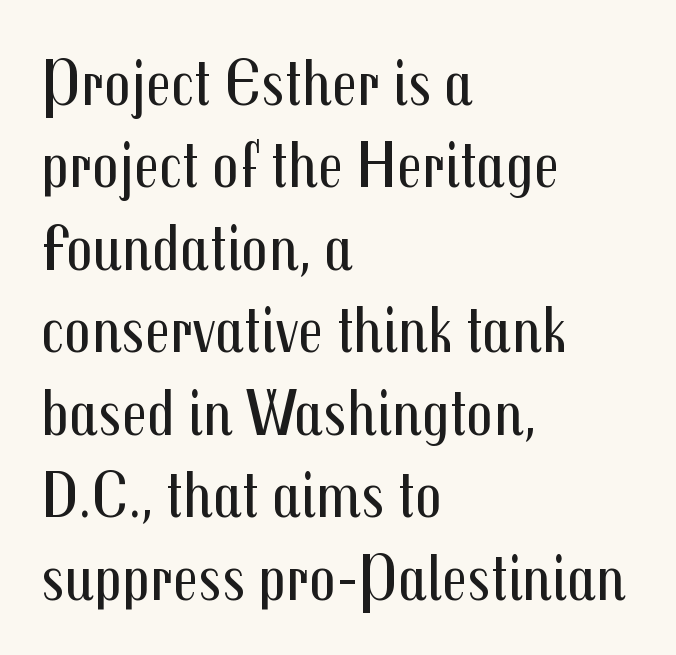
Q: Is the text bold? A: No.
Q: Is the text italic (slanted)? A: No, it is upright.
Q: Is the typeface a serif or a sans-serif typeface? A: Sans-serif.
Q: Is the text underlined? A: No.
Q: How is the paragraph aligned? A: Left-aligned.
Q: Is the spacing between letters normal or unusually wide? A: Normal.
Q: Is the spacing between lines tight, normal or loose? A: Normal.
Q: Width (condensed, normal, or wide)? A: Condensed.
Q: Stroke contrast? A: Medium.
Q: x-height? A: Medium.
Q: Monospaced? A: No.
